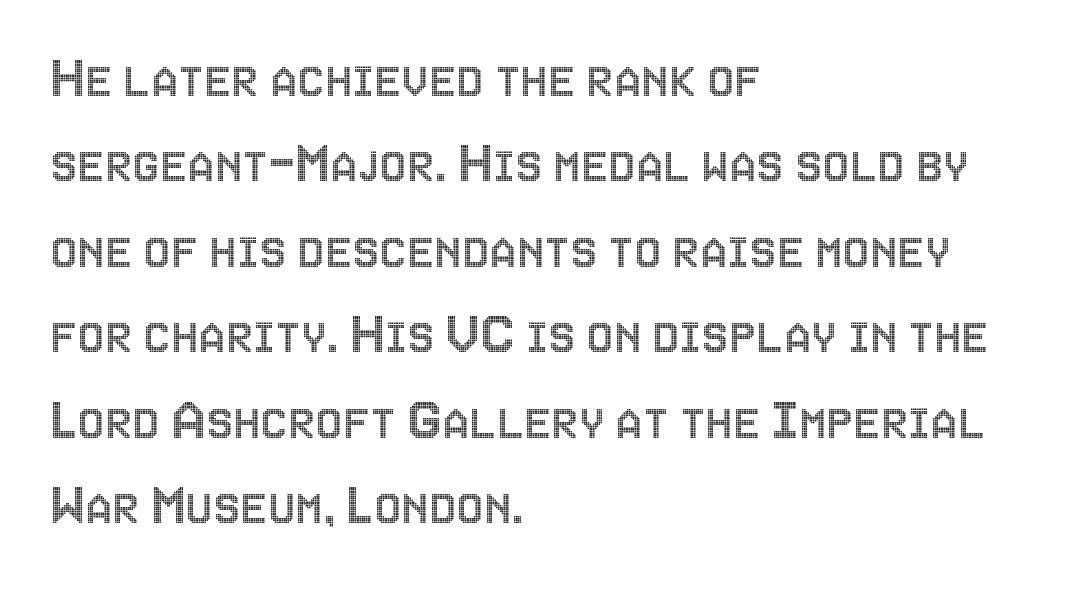
Q: Is the text italic (slanted)? A: No, it is upright.
Q: Is the text underlined? A: No.
Q: How is the paragraph aligned? A: Left-aligned.
Q: Is the spacing between letters normal or unusually wide? A: Normal.
Q: Is the spacing between lines tight, normal or loose? A: Normal.
Q: Width (condensed, normal, or wide)? A: Condensed.
Q: x-height? A: Large.
Q: Monospaced? A: No.
